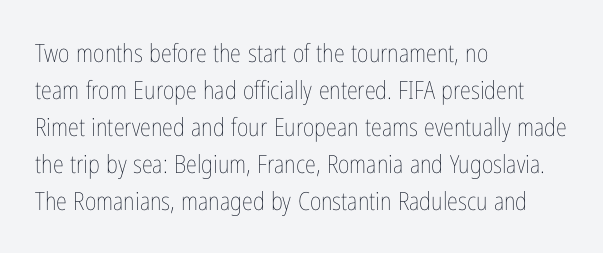
Q: Is the text bold? A: No.
Q: Is the text italic (slanted)? A: No, it is upright.
Q: Is the text underlined? A: No.
Q: How is the paragraph aligned? A: Left-aligned.
Q: Is the spacing between letters normal or unusually wide? A: Normal.
Q: Is the spacing between lines tight, normal or loose? A: Normal.
